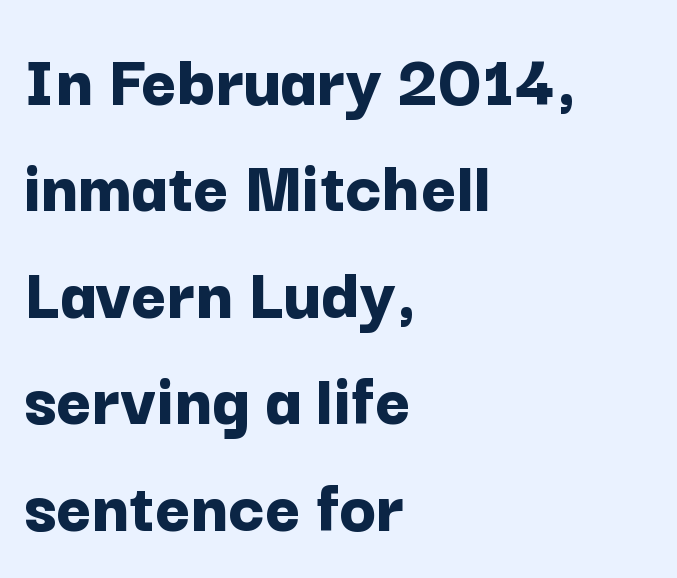
{"serif": "no", "italic": "no", "bold": "yes", "weight": "bold", "width": "normal", "stroke_contrast": "low", "x_height": "medium", "monospaced": "no", "underline": "no", "align": "left", "line_spacing": "normal", "line_spacing_ratio": 1.4, "letter_spacing": "normal", "letter_spacing_em": 0.0, "glyph_px": 76}
